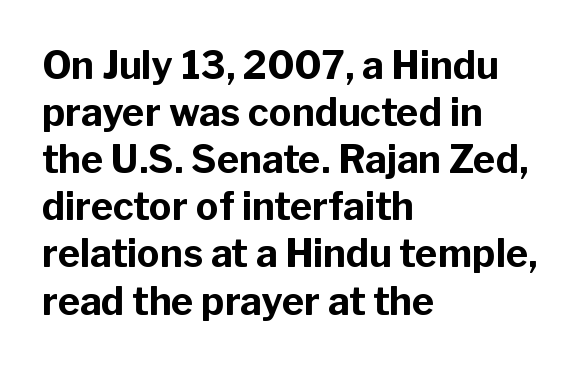
Weight: bold. Note: no serifs on the glyphs. Words appear dense and cohesive because spacing is normal. Beneath every word, the page is bare.
